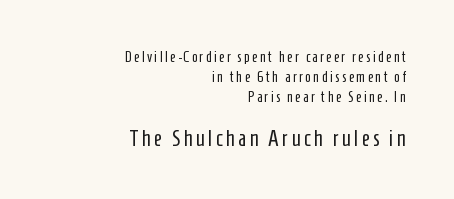
Q: Is the text bold? A: No.
Q: Is the text italic (slanted)? A: No, it is upright.
Q: Is the text underlined? A: No.
Q: How is the paragraph aligned? A: Right-aligned.
Q: Is the spacing between lines tight, normal or loose? A: Normal.
Q: Which block of text is set in a larger size, the first (top) or the second (bottom)? A: The second (bottom) one.
